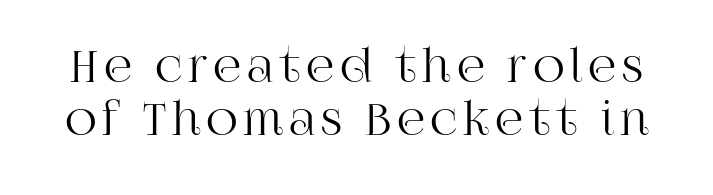
The string is rendered with underlining switched off. Each letter's strokes conclude with small projecting serifs. A typesetter would mark this as roman, not italic. The face used here is proportionally spaced, like ordinary book or web type.
